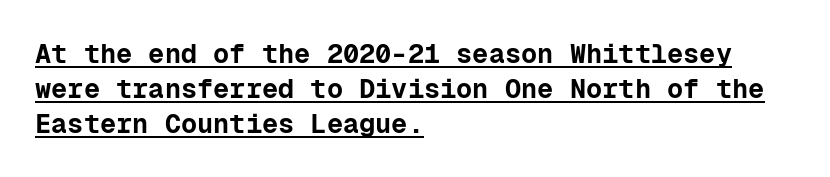
{"italic": "no", "bold": "yes", "underline": "yes", "align": "left", "line_spacing": "normal", "line_spacing_ratio": 1.3, "letter_spacing": "normal", "letter_spacing_em": 0.0, "glyph_px": 27}
